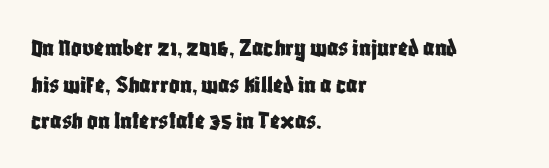
{"italic": "no", "underline": "no", "align": "left", "line_spacing": "normal", "line_spacing_ratio": 1.41, "letter_spacing": "normal", "letter_spacing_em": 0.0, "glyph_px": 26}
